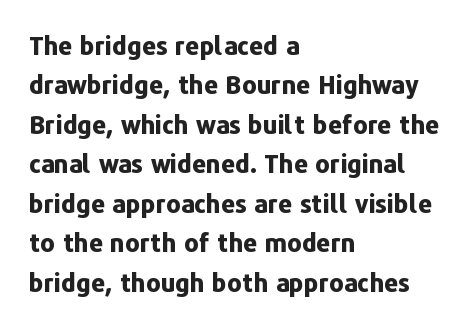
{"italic": "no", "bold": "yes", "underline": "no", "align": "left", "line_spacing": "normal", "line_spacing_ratio": 1.58, "letter_spacing": "normal", "letter_spacing_em": 0.0, "glyph_px": 25}
